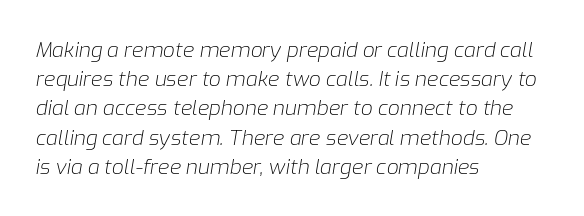
The image shows 21 px text type, italic (leaning right); set left-aligned, normal line spacing (1.39x), normal letter spacing, not underlined.
